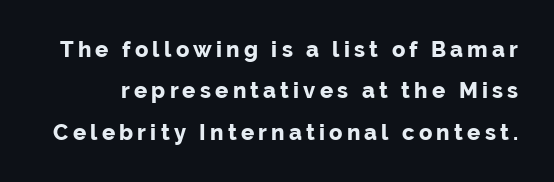
Each glyph is drawn with heavy, bold strokes. Quick note: not italic, upright. Clear beneath every line of the passage.
